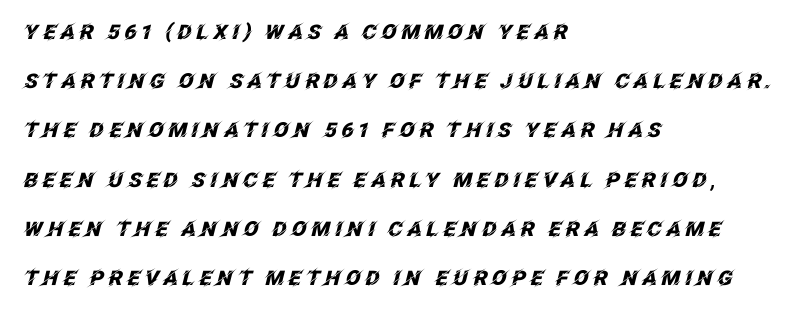
The lettering tilts uniformly, giving the passage an italic look. Horizontal bands of white between lines are thick stripes. Between one letter and the next there's a generous, obvious gap. Has an underline been added? It has not. Bold? Absolutely — the strokes are thick and heavy. Left-aligned paragraph, ragged on the right.
